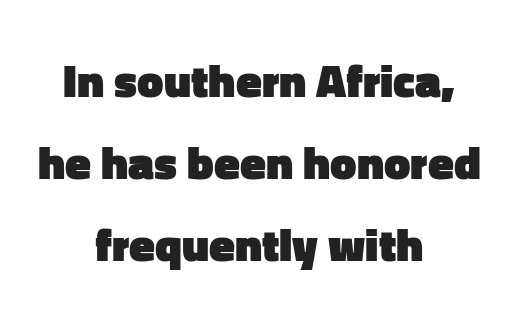
{"serif": "no", "italic": "no", "bold": "yes", "weight": "heavy", "width": "normal", "stroke_contrast": "low", "x_height": "medium", "monospaced": "no", "underline": "no", "align": "center", "line_spacing_ratio": 1.75, "letter_spacing": "normal", "letter_spacing_em": 0.0, "glyph_px": 47}
